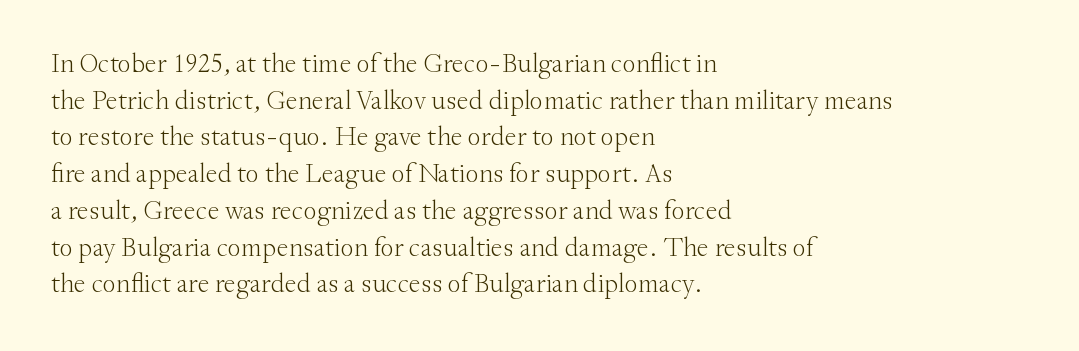
Q: Is the text bold? A: No.
Q: Is the text italic (slanted)? A: No, it is upright.
Q: Is the text underlined? A: No.
Q: How is the paragraph aligned? A: Left-aligned.
Q: Is the spacing between letters normal or unusually wide? A: Normal.
Q: Is the spacing between lines tight, normal or loose? A: Normal.
